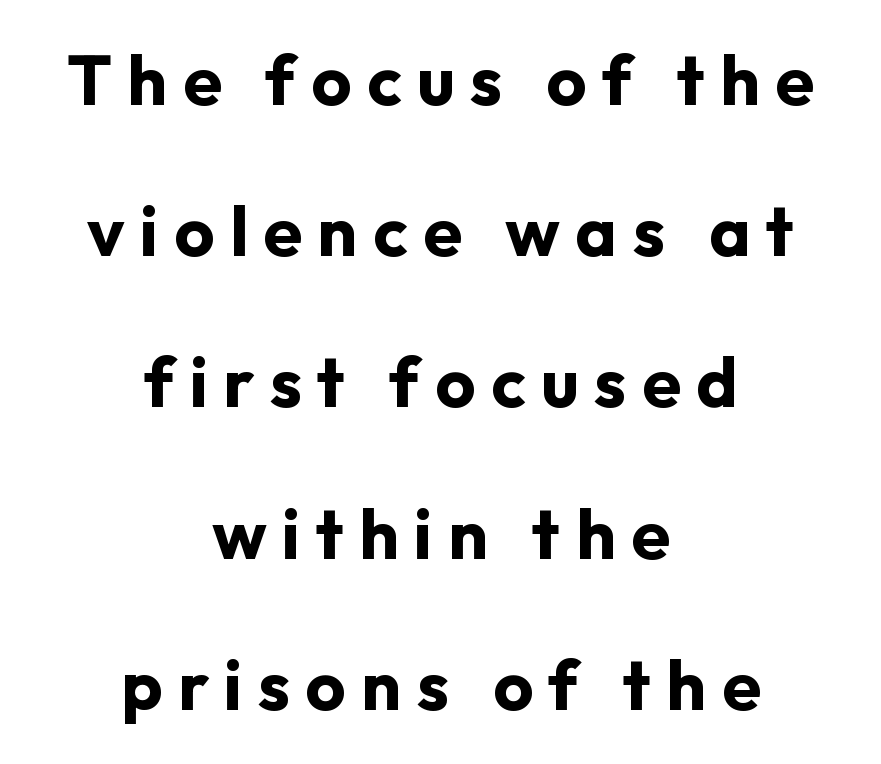
Upright lettering throughout. The rendering uses a bold face; every stroke is thick and dark. Compared with typical paragraphs, the rows here are farther apart. Here the glyphs are tracked loosely, breaking word shapes into spaced letters. Does the copy run flush right? No — it is centered line by line.
